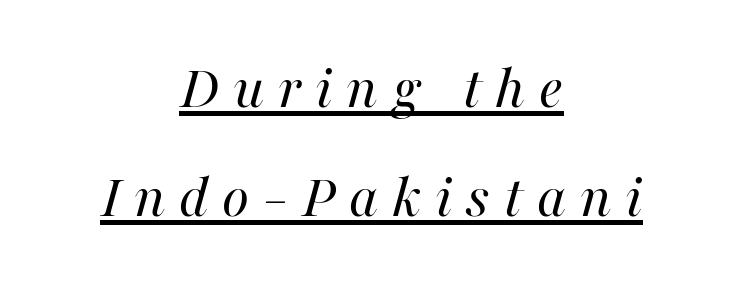
{"italic": "yes", "lean": "right", "slant_degrees": 16, "bold": "no", "weight": "regular", "width": "normal", "stroke_contrast": "high", "x_height": "medium", "monospaced": "no", "underline": "yes", "align": "center", "line_spacing_ratio": 1.76, "letter_spacing": "wide", "letter_spacing_em": 0.22, "glyph_px": 62}
